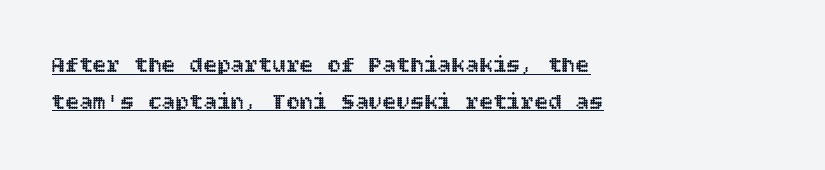
The image shows 23 px text type, upright; set left-aligned, normal line spacing (1.6x), normal letter spacing, underlined.
